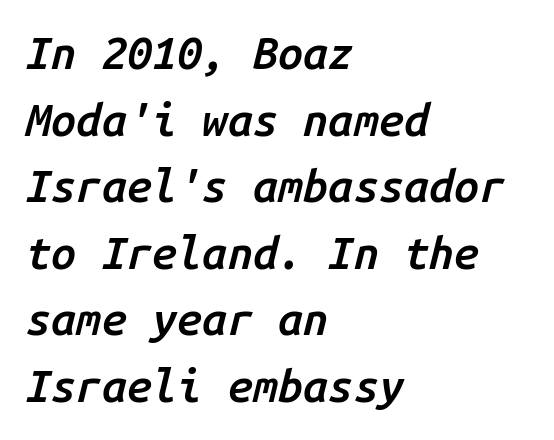
{"italic": "yes", "lean": "right", "slant_degrees": 14, "bold": "semi", "weight": "semibold", "width": "normal", "stroke_contrast": "low", "x_height": "medium", "monospaced": "yes", "underline": "no", "align": "left", "line_spacing": "normal", "line_spacing_ratio": 1.48, "letter_spacing": "normal", "letter_spacing_em": 0.0, "glyph_px": 45}
